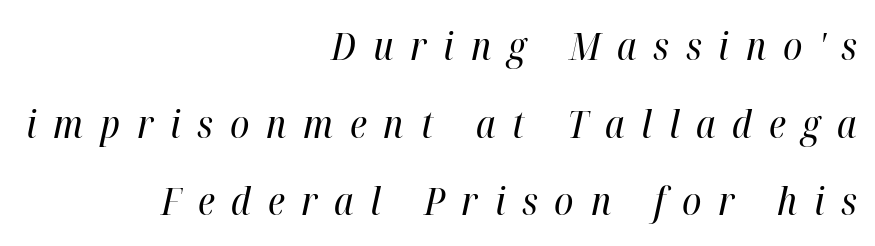
Q: Is the text bold? A: No.
Q: Is the text italic (slanted)? A: Yes, it leans right by about 12 degrees.
Q: Is the text underlined? A: No.
Q: How is the paragraph aligned? A: Right-aligned.
Q: Is the spacing between letters normal or unusually wide? A: Unusually wide.
Q: Is the spacing between lines tight, normal or loose? A: Loose.
Q: Width (condensed, normal, or wide)? A: Condensed.
Q: Stroke contrast? A: High.
Q: x-height? A: Medium.
Q: Monospaced? A: No.
